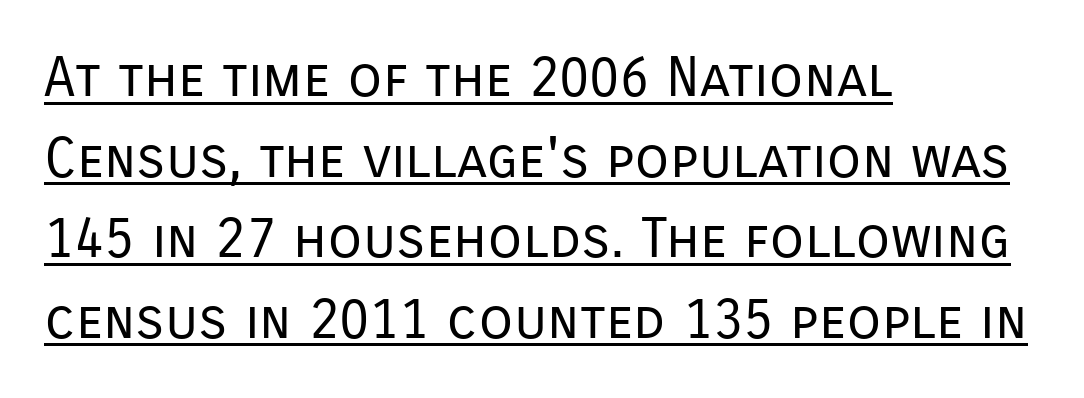
Q: Is the text bold? A: No.
Q: Is the text italic (slanted)? A: No, it is upright.
Q: Is the typeface a serif or a sans-serif typeface? A: Sans-serif.
Q: Is the text underlined? A: Yes.
Q: How is the paragraph aligned? A: Left-aligned.
Q: Is the spacing between letters normal or unusually wide? A: Normal.
Q: Is the spacing between lines tight, normal or loose? A: Normal.
Q: Width (condensed, normal, or wide)? A: Normal.
Q: Stroke contrast? A: Low.
Q: x-height? A: Medium.
Q: Monospaced? A: No.
